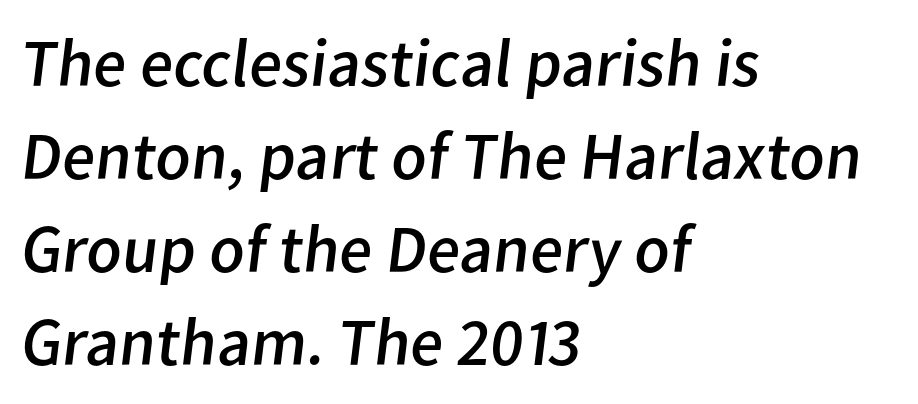
{"serif": "no", "bold": "no", "weight": "regular", "width": "normal", "stroke_contrast": "low", "x_height": "medium", "monospaced": "no", "underline": "no", "align": "left", "line_spacing": "normal", "line_spacing_ratio": 1.37, "letter_spacing": "normal", "letter_spacing_em": 0.0, "glyph_px": 68}
